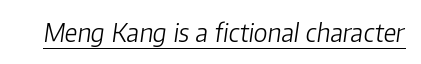
Each stroke keeps to a modest, everyday thickness or less. Rendered with sloped, italic letterforms. In designer terms, the underline attribute is active on this setting. Observe the ordinary spacing: letters are neighbours, not strangers.
